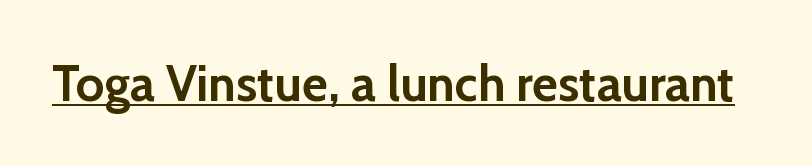
This sample uses a sans-serif face. Spacing verdict: proportional, widths tailored to each character. There is no visible air inserted between adjacent glyphs. This is roman type, the default non-slanted kind.
